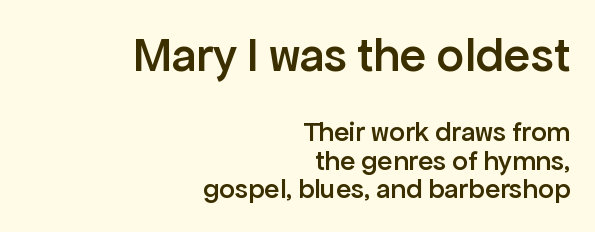
Q: Is the text bold? A: Semi-bold.
Q: Is the text italic (slanted)? A: No, it is upright.
Q: Is the typeface a serif or a sans-serif typeface? A: Sans-serif.
Q: Is the text underlined? A: No.
Q: How is the paragraph aligned? A: Right-aligned.
Q: Is the spacing between letters normal or unusually wide? A: Normal.
Q: Is the spacing between lines tight, normal or loose? A: Tight.
Q: Which block of text is set in a larger size, the first (top) or the second (bottom)? A: The first (top) one.
Q: Width (condensed, normal, or wide)? A: Normal.
Q: Stroke contrast? A: Low.
Q: x-height? A: Medium.
Q: Monospaced? A: No.
